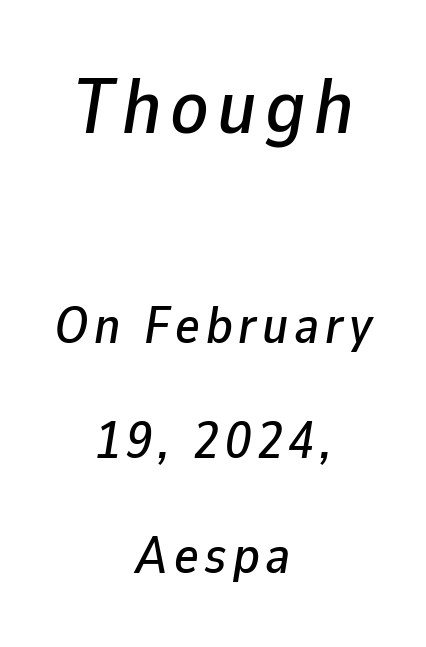
Q: Is the text italic (slanted)? A: Yes, it leans right by about 9 degrees.
Q: Is the text underlined? A: No.
Q: How is the paragraph aligned? A: Centered.
Q: Is the spacing between lines tight, normal or loose? A: Loose.
Q: Which block of text is set in a larger size, the first (top) or the second (bottom)? A: The first (top) one.
Q: Width (condensed, normal, or wide)? A: Normal.
Q: Stroke contrast? A: Low.
Q: x-height? A: Medium.
Q: Monospaced? A: No.
